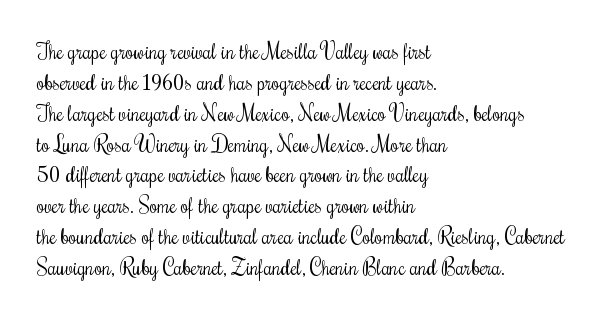
Leftover space on each line is placed entirely after the last word. The vertical gap from one line to the next is medium. The specimen omits any rule beneath the text block's lines.
